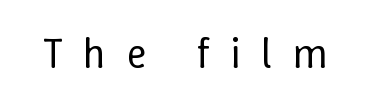
{"italic": "no", "bold": "no", "weight": "regular", "width": "normal", "stroke_contrast": "low", "x_height": "medium", "monospaced": "no", "underline": "no", "letter_spacing": "wide", "letter_spacing_em": 0.46, "glyph_px": 43}
